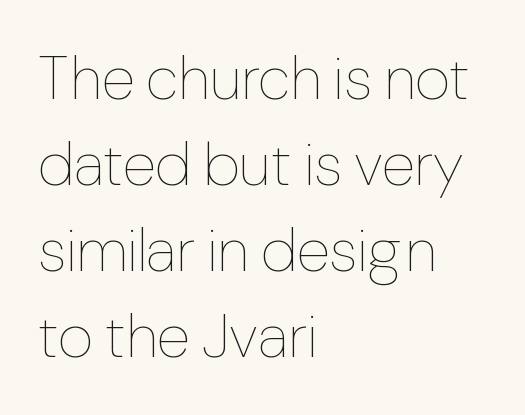
The rendering anchors every line to the left-hand side. Stroke thickness stays within the range of a standard reading face or lighter. This rendering leaves character spacing at its baseline value. A bare baseline throughout the passage.
